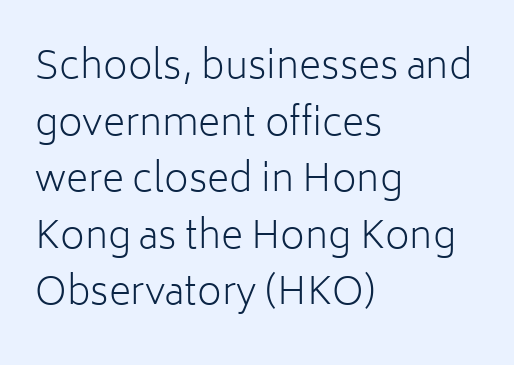
The compositor pushed each line to the left boundary. Check the space under the baseline: it is left empty. Students, observe: this is what conventionally led text looks like. Think of a printed novel: that variable character pitch is what you see here. Tall strokes in this sample are plumb rather than angled. Tracking here is standard; glyphs follow each other at the usual distance.
